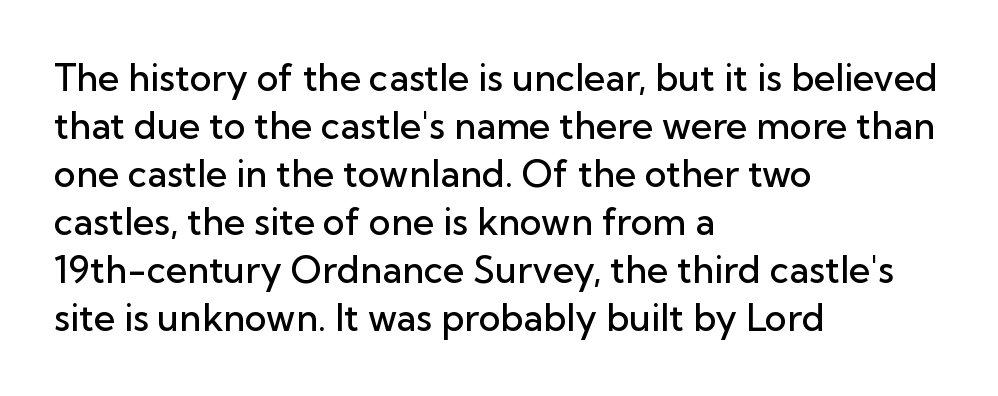
The image shows 37 px semibold sans-serif type, upright; set left-aligned, normal line spacing (1.3x), normal letter spacing, not underlined; low stroke contrast and a medium x-height.
